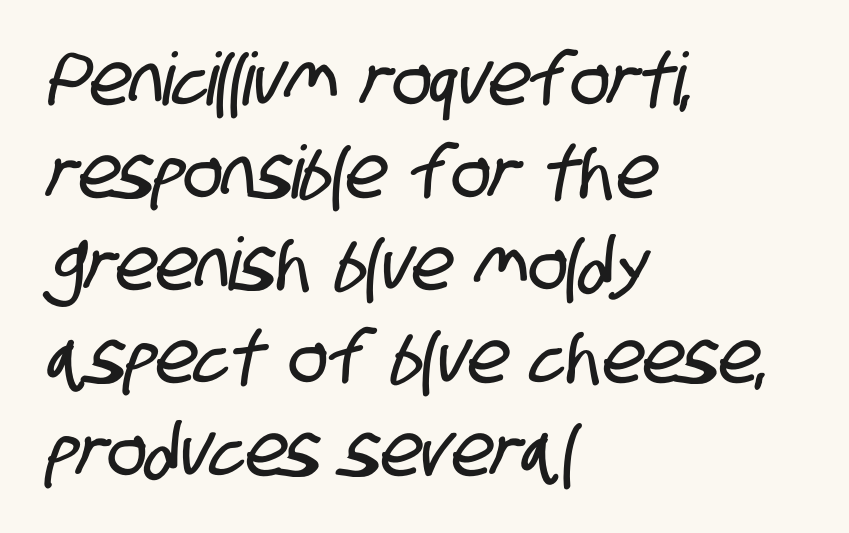
Q: Is the typeface a serif or a sans-serif typeface? A: Sans-serif.
Q: Is the text underlined? A: No.
Q: How is the paragraph aligned? A: Left-aligned.
Q: Is the spacing between letters normal or unusually wide? A: Normal.
Q: Is the spacing between lines tight, normal or loose? A: Normal.
Q: Width (condensed, normal, or wide)? A: Condensed.
Q: Stroke contrast? A: Low.
Q: x-height? A: Large.
Q: Monospaced? A: No.
